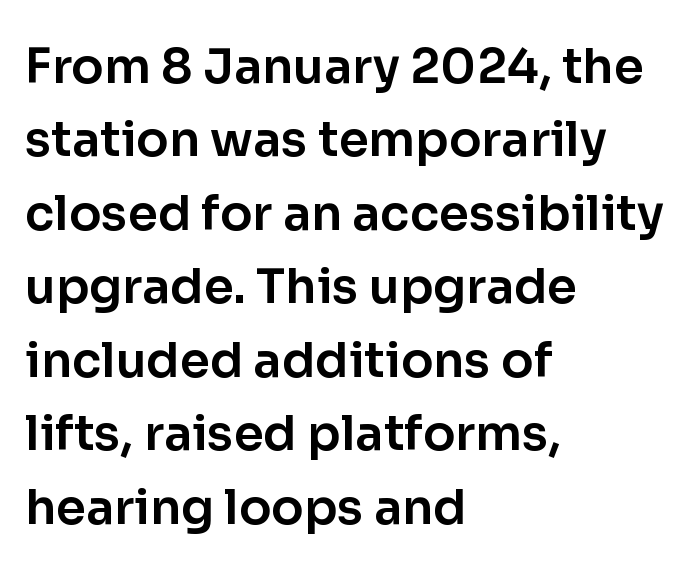
Is the letter spacing exaggerated? No — it looks like the ordinary default. One glance says typical: line gaps are just what's usual. The letters advance in unequal steps, a hallmark of proportional type. Classification — sans serif. The area under the type is left untouched. It's the straight-up-and-down kind of type.
